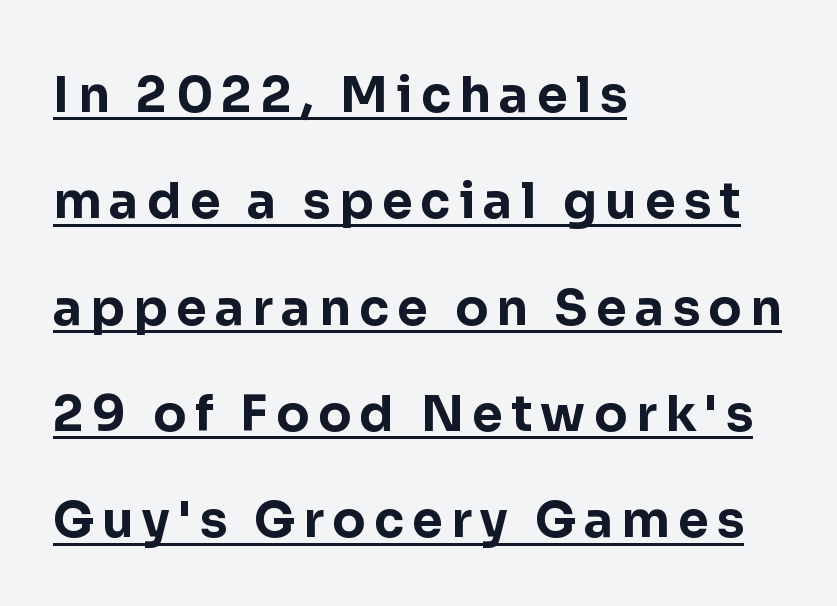
{"serif": "no", "italic": "no", "bold": "yes", "weight": "bold", "width": "normal", "stroke_contrast": "low", "x_height": "medium", "monospaced": "no", "underline": "yes", "align": "left", "line_spacing": "loose", "line_spacing_ratio": 2.17, "glyph_px": 49}
